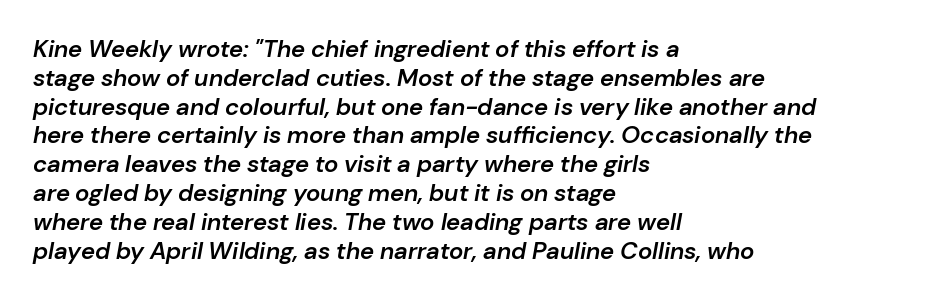
The baseline area is clear. No extra tracking has been applied to these lines. What weight is shown? A semibold, between regular and bold. The passage is arranged the way most books set body copy — flush left. The letters are slanted; this is an italic face.
